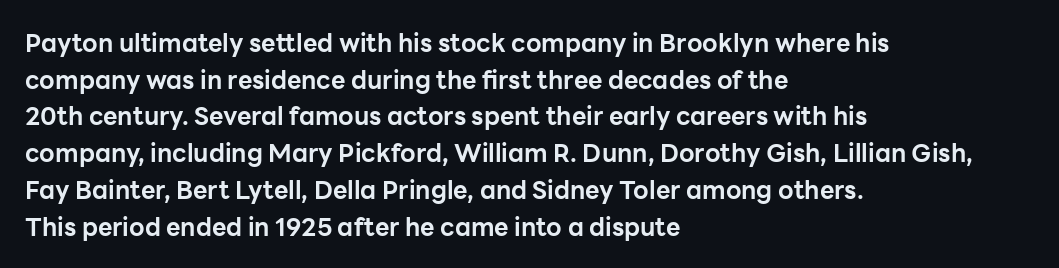
The image shows 25 px bold type, upright; set left-aligned, normal line spacing (1.47x), normal letter spacing, not underlined.
